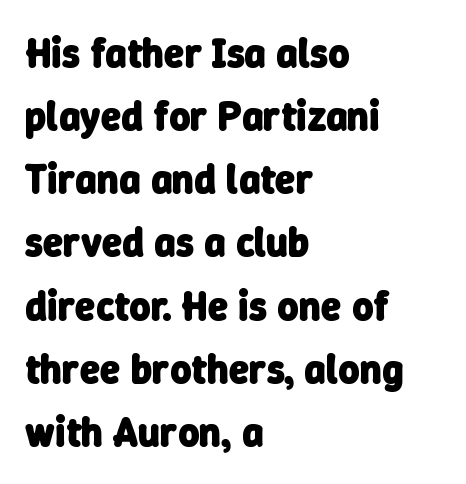
{"serif": "no", "bold": "yes", "weight": "heavy", "width": "normal", "stroke_contrast": "low", "x_height": "medium", "monospaced": "no", "underline": "no", "align": "left", "line_spacing": "normal", "line_spacing_ratio": 1.54, "letter_spacing": "normal", "letter_spacing_em": 0.0, "glyph_px": 41}
